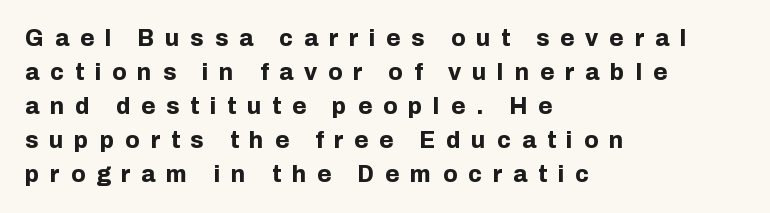
Q: Is the text bold? A: Yes.
Q: Is the text italic (slanted)? A: No, it is upright.
Q: Is the text underlined? A: No.
Q: How is the paragraph aligned? A: Left-aligned.
Q: Is the spacing between letters normal or unusually wide? A: Unusually wide.
Q: Is the spacing between lines tight, normal or loose? A: Normal.
